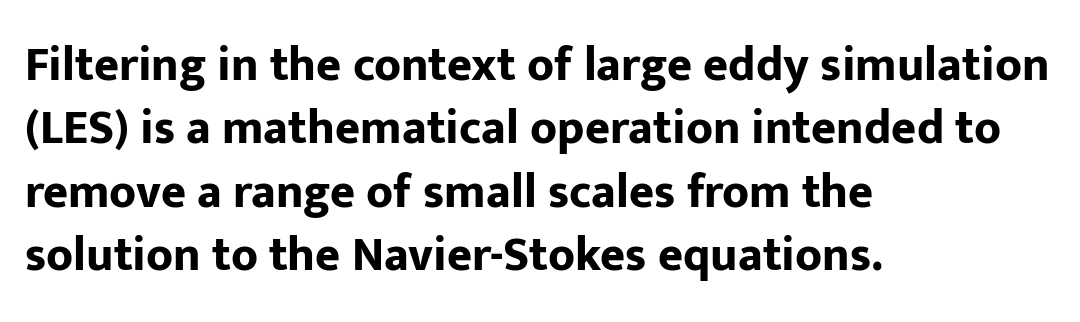
Q: Is the text bold? A: Yes.
Q: Is the text italic (slanted)? A: No, it is upright.
Q: Is the typeface a serif or a sans-serif typeface? A: Sans-serif.
Q: Is the text underlined? A: No.
Q: How is the paragraph aligned? A: Left-aligned.
Q: Is the spacing between letters normal or unusually wide? A: Normal.
Q: Is the spacing between lines tight, normal or loose? A: Normal.
Q: Width (condensed, normal, or wide)? A: Normal.
Q: Stroke contrast? A: Low.
Q: x-height? A: Medium.
Q: Monospaced? A: No.
